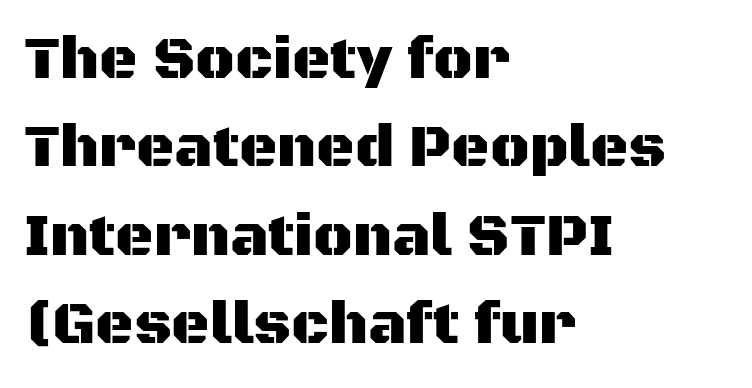
{"serif": "no", "italic": "no", "width": "normal", "stroke_contrast": "medium", "x_height": "large", "monospaced": "no", "underline": "no", "align": "left", "line_spacing": "normal", "line_spacing_ratio": 1.5, "letter_spacing": "normal", "letter_spacing_em": 0.0, "glyph_px": 59}
